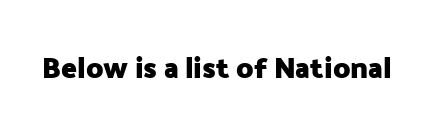
The image shows 29 px heavy sans-serif type, upright; set normal letter spacing, not underlined; low stroke contrast and a medium x-height.
